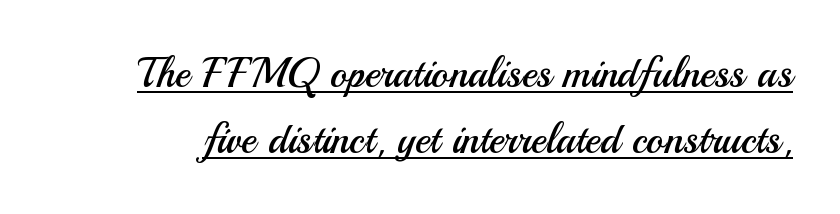
Q: Is the text bold? A: No.
Q: Is the text italic (slanted)? A: Yes.
Q: Is the typeface a serif or a sans-serif typeface? A: Sans-serif.
Q: Is the text underlined? A: Yes.
Q: Is the spacing between letters normal or unusually wide? A: Normal.
Q: Is the spacing between lines tight, normal or loose? A: Normal.
Q: Width (condensed, normal, or wide)? A: Normal.
Q: Stroke contrast? A: Medium.
Q: x-height? A: Small.
Q: Monospaced? A: No.
